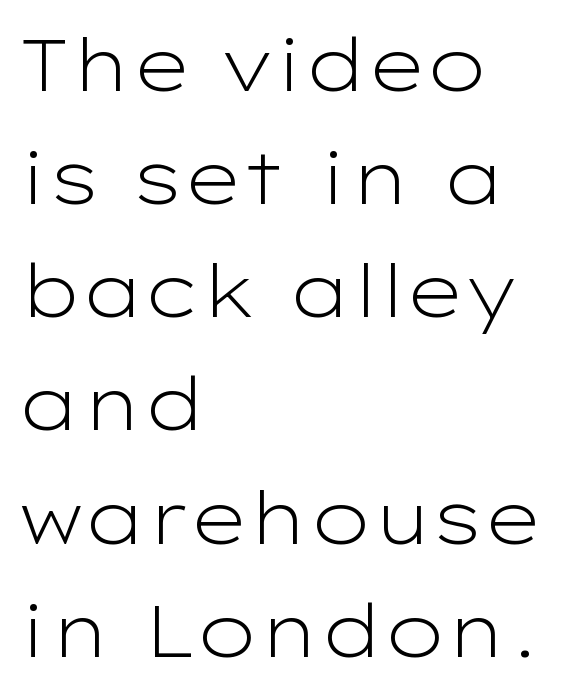
Check under the words: just untouched page. Is this a fixed-width face? No — the glyphs have proportional, varying widths. Stems here are at most as thick as an everyday book face. The space between consecutive lines is moderate. No feet cap the strokes, marking this as sans-serif type. This rendering leaves character spacing at its baseline value.
